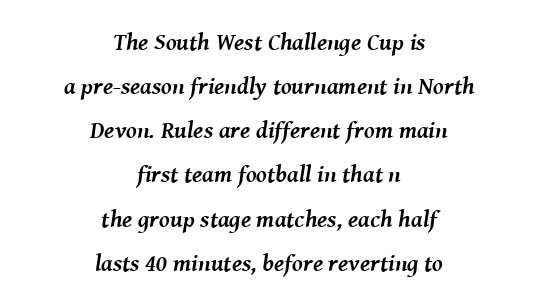
Emphasis by weight is at full strength: bold. The glyphs look as if they've been sheared to an angle. Tracking value appears to be zero — textbook default spacing. The lines in this sample share a center point and differ in where they start and stop. Letters rest on an invisible, unmarked baseline.
